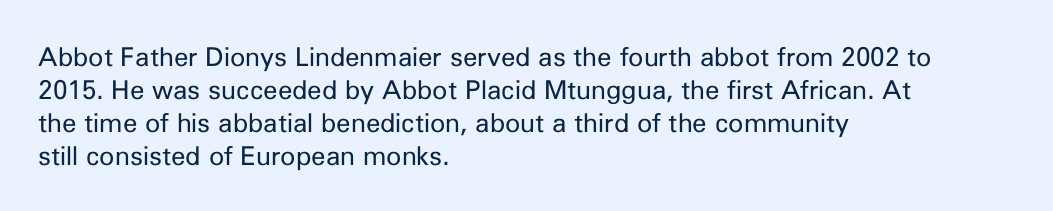
Q: Is the text bold? A: No.
Q: Is the text italic (slanted)? A: No, it is upright.
Q: Is the text underlined? A: No.
Q: How is the paragraph aligned? A: Left-aligned.
Q: Is the spacing between letters normal or unusually wide? A: Normal.
Q: Is the spacing between lines tight, normal or loose? A: Normal.
